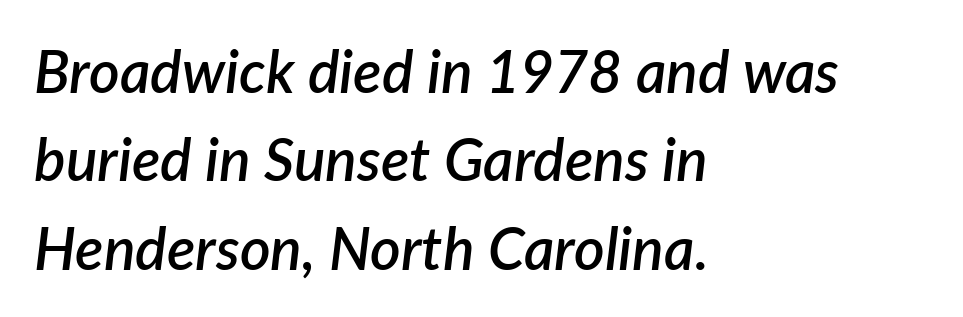
Q: Is the text bold? A: Semi-bold.
Q: Is the text italic (slanted)? A: Yes, it leans right by about 7 degrees.
Q: Is the text underlined? A: No.
Q: How is the paragraph aligned? A: Left-aligned.
Q: Is the spacing between letters normal or unusually wide? A: Normal.
Q: Is the spacing between lines tight, normal or loose? A: Normal.
Q: Width (condensed, normal, or wide)? A: Normal.
Q: Stroke contrast? A: Low.
Q: x-height? A: Medium.
Q: Monospaced? A: No.
